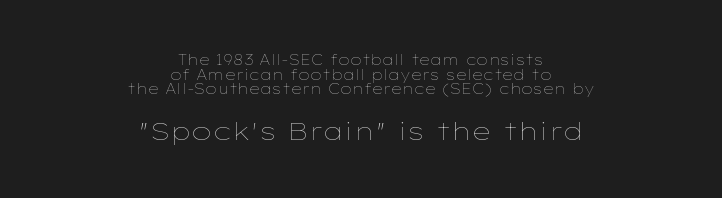
The horizontal fit of the characters is conventional and even. Is there much room between lines? No — they nearly touch. The second block has been scaled up relative to the first. The rag falls on both sides of this text block equally. The font's upright variant was chosen for this text. The typesetting does not lean heavy: it is not bold.
